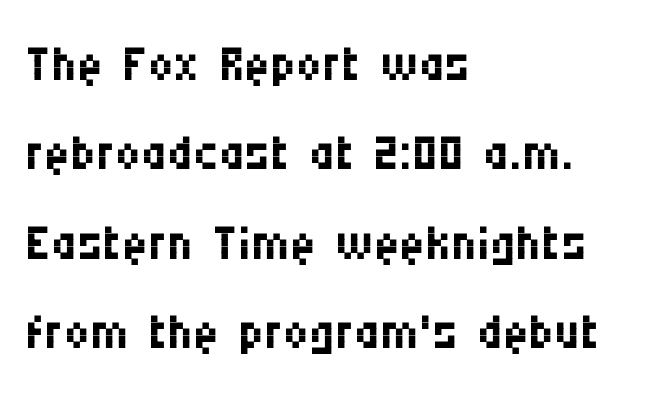
{"serif": "no", "italic": "no", "bold": "no", "weight": "regular", "width": "condensed", "stroke_contrast": "medium", "x_height": "large", "monospaced": "no", "underline": "no", "align": "left", "line_spacing": "normal", "line_spacing_ratio": 1.26, "letter_spacing": "normal", "letter_spacing_em": 0.0, "glyph_px": 71}
